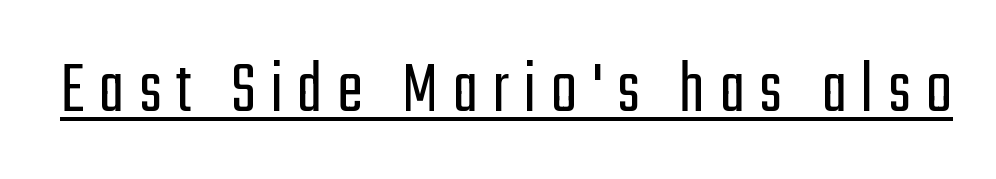
Q: Is the text bold? A: No.
Q: Is the text italic (slanted)? A: No, it is upright.
Q: Is the typeface a serif or a sans-serif typeface? A: Sans-serif.
Q: Is the text underlined? A: Yes.
Q: Width (condensed, normal, or wide)? A: Condensed.
Q: Stroke contrast? A: Low.
Q: x-height? A: Medium.
Q: Monospaced? A: No.
